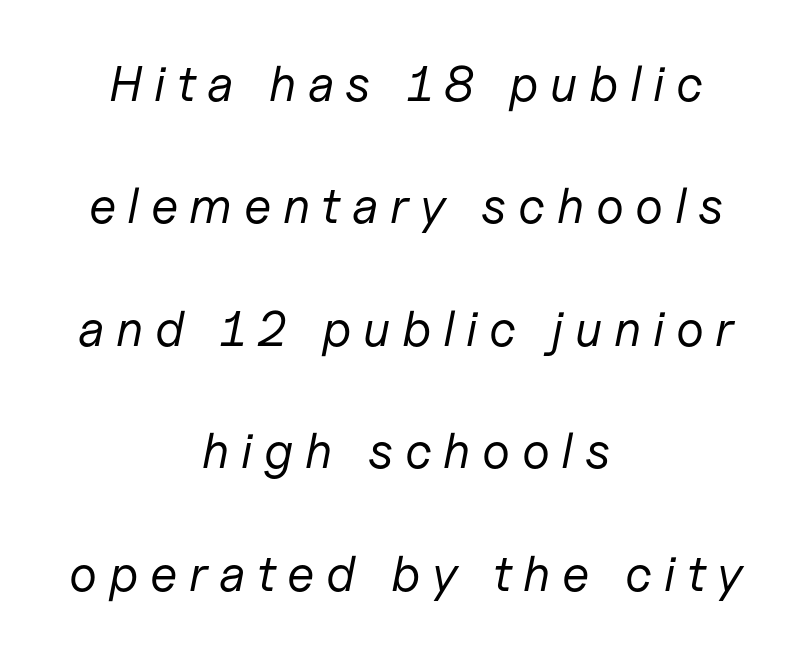
{"italic": "yes", "lean": "right", "slant_degrees": 11, "bold": "no", "weight": "regular", "width": "normal", "stroke_contrast": "low", "x_height": "medium", "monospaced": "no", "underline": "no", "align": "center", "line_spacing": "loose", "line_spacing_ratio": 2.45, "letter_spacing": "wide", "letter_spacing_em": 0.23, "glyph_px": 50}
